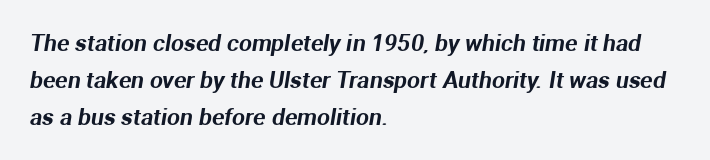
Each line starts at the same left margin while the right side varies. Rule under the text: the space is simply empty. If you measured baseline to baseline, you'd find a middling distance. Honestly, the letter spacing is just normal — you wouldn't notice it.
